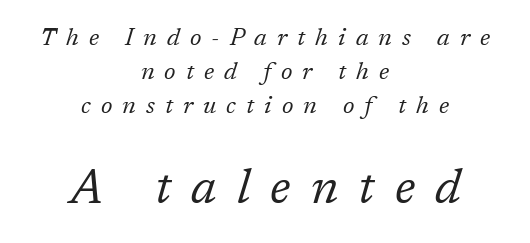
{"serif": "yes", "italic": "yes", "lean": "right", "slant_degrees": 17, "bold": "no", "weight": "regular", "width": "normal", "stroke_contrast": "low", "x_height": "medium", "monospaced": "no", "underline": "no", "align": "center", "line_spacing": "normal", "line_spacing_ratio": 1.41, "letter_spacing": "wide", "letter_spacing_em": 0.42, "larger_block": "second", "size_ratio": 2.0, "glyph_px": 48}
